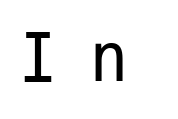
{"serif": "no", "italic": "no", "bold": "no", "weight": "regular", "width": "condensed", "stroke_contrast": "low", "x_height": "medium", "monospaced": "yes", "underline": "no", "letter_spacing": "wide", "letter_spacing_em": 0.49, "glyph_px": 72}
